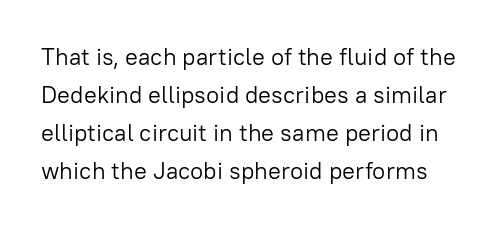
Q: Is the text bold? A: No.
Q: Is the text italic (slanted)? A: No, it is upright.
Q: Is the text underlined? A: No.
Q: Is the spacing between letters normal or unusually wide? A: Normal.
Q: Is the spacing between lines tight, normal or loose? A: Normal.
